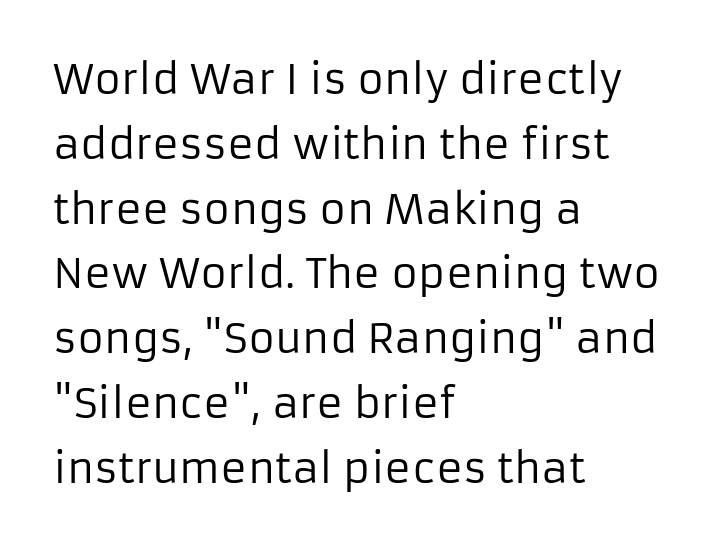
The specimen reads as upright at a glance. The passage shown is not underscored anywhere. Looks like regular typesetting: each glyph gets only the width it needs. The characters display no serif detailing; their extremities are plain.
